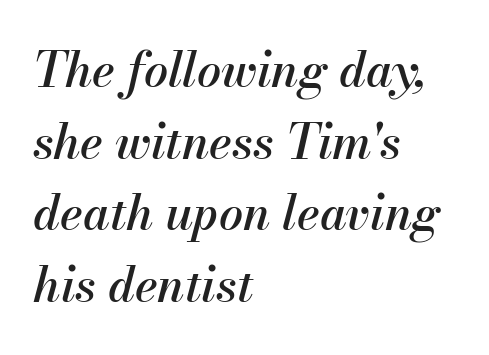
{"italic": "yes", "lean": "right", "slant_degrees": 13, "width": "normal", "stroke_contrast": "medium", "x_height": "small", "monospaced": "no", "underline": "no", "align": "left", "line_spacing": "normal", "line_spacing_ratio": 1.49, "letter_spacing": "normal", "letter_spacing_em": 0.0, "glyph_px": 48}
